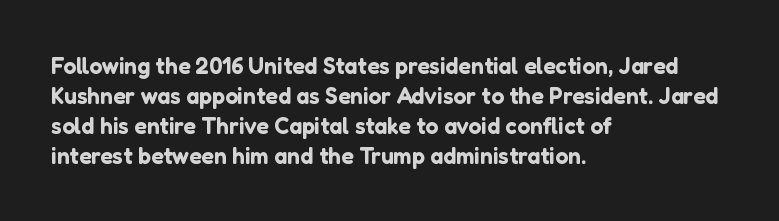
The image shows 23 px text type, upright; set left-aligned, normal line spacing (1.3x), normal letter spacing, not underlined.
